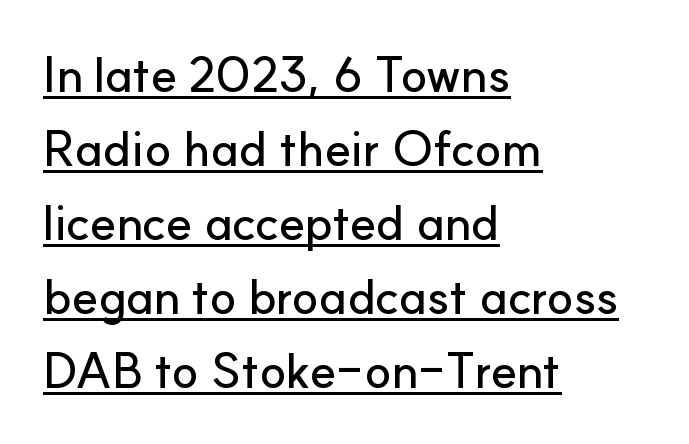
Caption: multi-line text, flush left, ragged right. The letters advance in unequal steps, a hallmark of proportional type. Quick note: not italic, upright. Baseline-to-baseline distance is the conventional proportion of letter height. The line texture is even and compact thanks to regular tracking.
